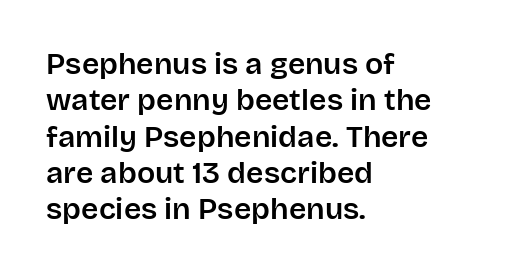
Plain, unruled lines of type. This rendering uses left alignment, leaving the right contour irregular. Here the glyphs are tracked normally, forming tight word shapes. Do the characters align in a grid? No, the font is proportional. Regarding serifs, this sample does without them.
